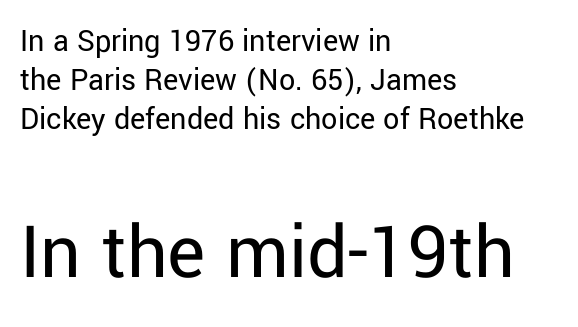
The image shows 80 px regular-weight sans-serif type, upright; set left-aligned, line spacing 1.22x, normal letter spacing, not underlined; the second (bottom) block is 2.5x larger; low stroke contrast and a medium x-height.
